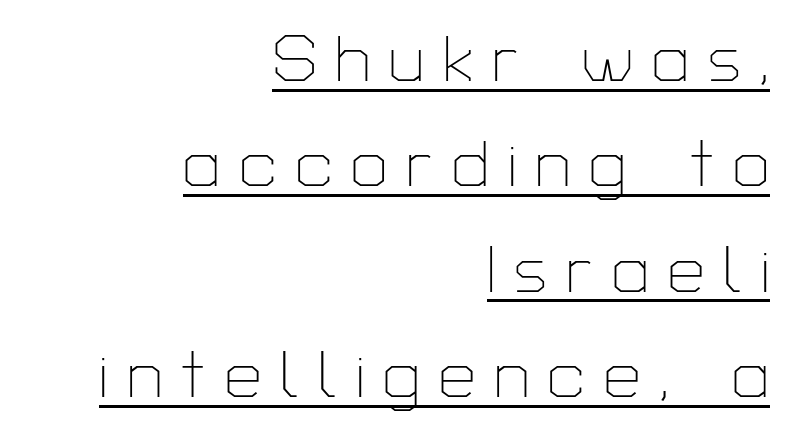
Q: Is the text bold? A: No.
Q: Is the text italic (slanted)? A: No, it is upright.
Q: Is the typeface a serif or a sans-serif typeface? A: Sans-serif.
Q: Is the text underlined? A: Yes.
Q: How is the paragraph aligned? A: Right-aligned.
Q: Is the spacing between letters normal or unusually wide? A: Unusually wide.
Q: Is the spacing between lines tight, normal or loose? A: Normal.
Q: Width (condensed, normal, or wide)? A: Normal.
Q: Stroke contrast? A: Low.
Q: x-height? A: Medium.
Q: Monospaced? A: No.
